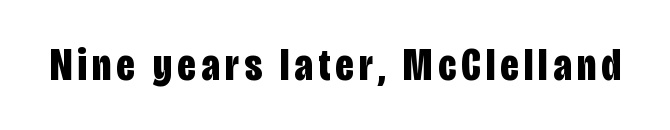
Stroke terminals: plain, sans-serif. Posture: vertical. Underline: absent. Proportional: the letters do not fall into vertical columns. The typesetting leans heavy: a genuine bold.
